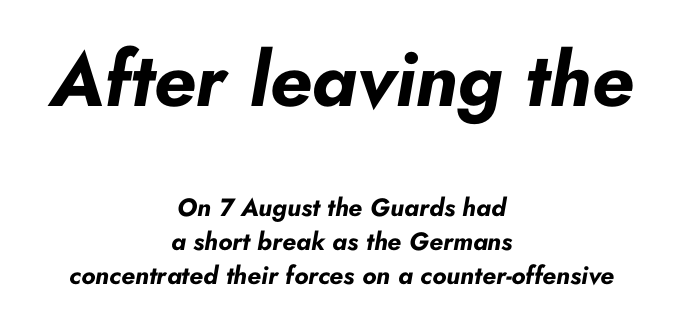
Heavy, bold letterforms. Varying glyph widths throughout — classic text-font behaviour. One-word summary of the alignment: center. Character size in the leading block exceeds that of the trailing block. The words here are not underlined. Compared with typical paragraphs, the rows here are spaced about the same.
